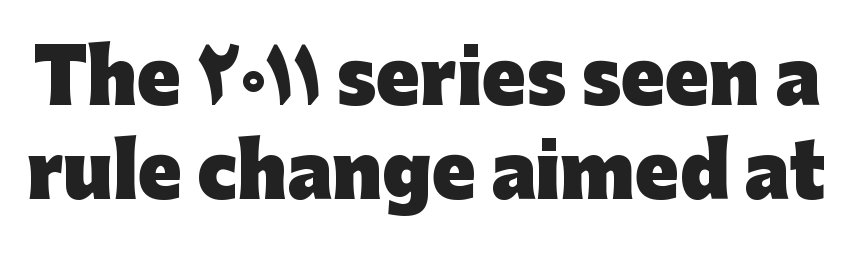
Q: Is the text bold? A: Yes.
Q: Is the text italic (slanted)? A: No, it is upright.
Q: Is the typeface a serif or a sans-serif typeface? A: Sans-serif.
Q: Is the text underlined? A: No.
Q: Is the spacing between letters normal or unusually wide? A: Normal.
Q: Is the spacing between lines tight, normal or loose? A: Normal.
Q: Width (condensed, normal, or wide)? A: Normal.
Q: Stroke contrast? A: Low.
Q: x-height? A: Medium.
Q: Monospaced? A: No.
